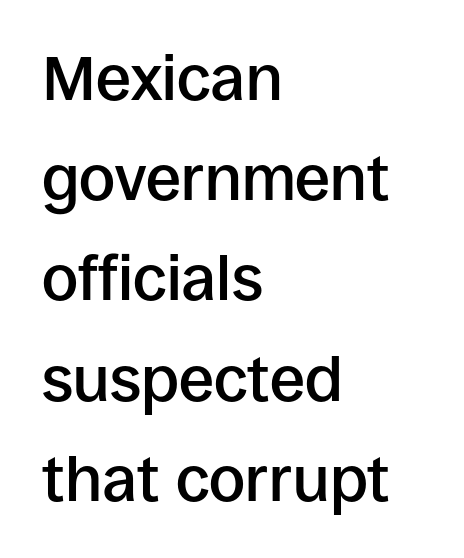
Notice the strokes are somewhat thickened but not fully heavy: this is a semibold. Successive baselines arrive at the customary interval. Underlining? Definitely not there. Does extra space separate the letters? No, they use regular spacing.
